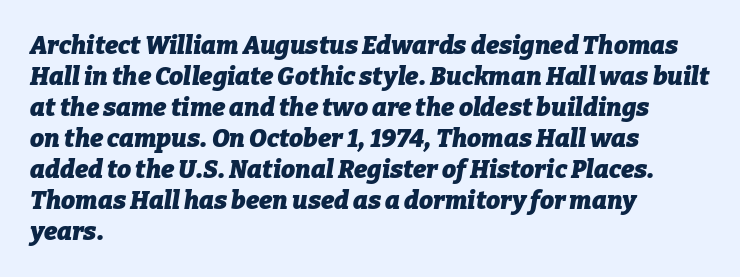
Q: Is the text bold? A: Yes.
Q: Is the text italic (slanted)? A: Yes, it leans right by about 9 degrees.
Q: Is the text underlined? A: No.
Q: How is the paragraph aligned? A: Left-aligned.
Q: Is the spacing between letters normal or unusually wide? A: Normal.
